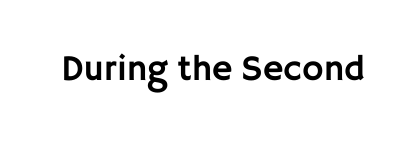
Letters rest on an invisible, unmarked baseline. Between one letter and the next there's only the usual sliver of space. Vertical strokes here are truly vertical. The rendering uses natural spacing where letterforms have individual widths. The face used here is a sans, in the tradition of grotesques and geometrics.
